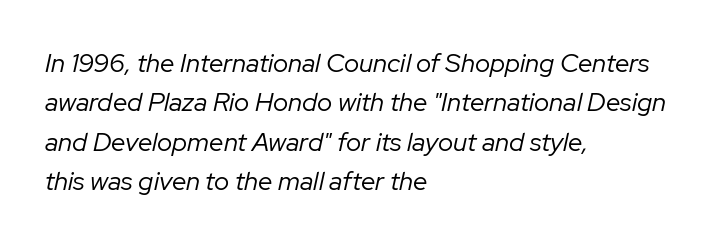
Bold? No — there's no thickening of the strokes. Is the type slanted? Yes — the strokes lean at a clear angle. The paragraph has a hard left edge and a soft right edge. The string is rendered with underlining switched off. The vertical gap from one line to the next is medium.
